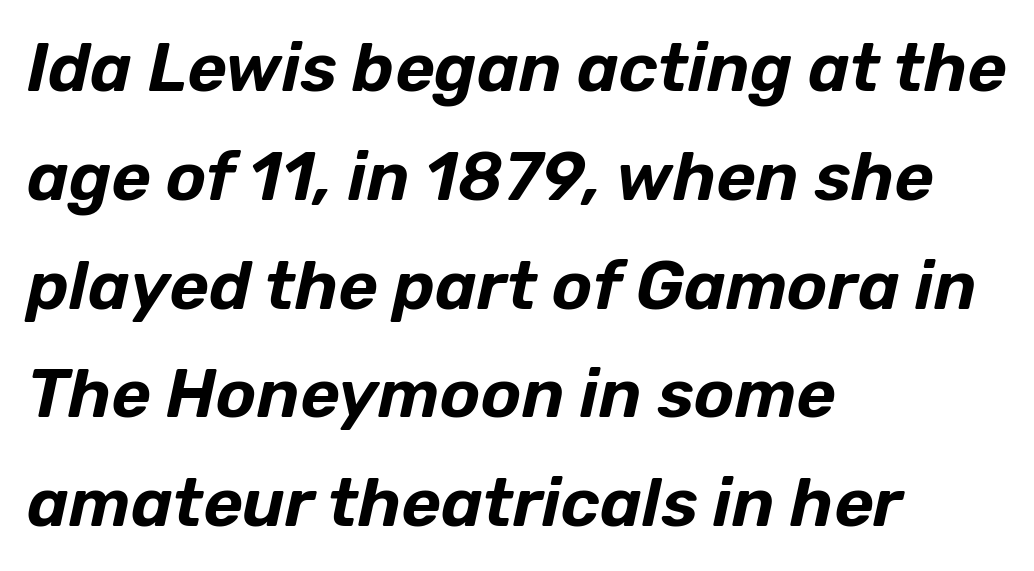
The image shows 68 px text type, italic (leaning right); set left-aligned, normal line spacing (1.6x), normal letter spacing, not underlined; low stroke contrast and a medium x-height.
